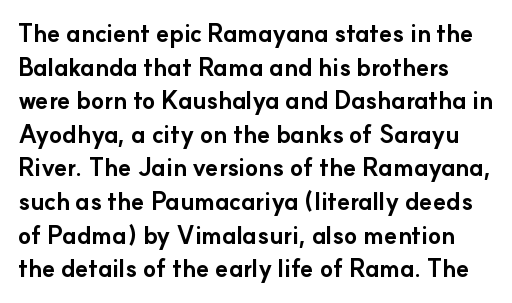
The typesetting leans heavy: a genuine bold. Leading matches the norm, producing a regular column. Plain, unruled lines of type. Between one letter and the next there's only the usual sliver of space. Unlike italic type, these characters show no tilt at all.
